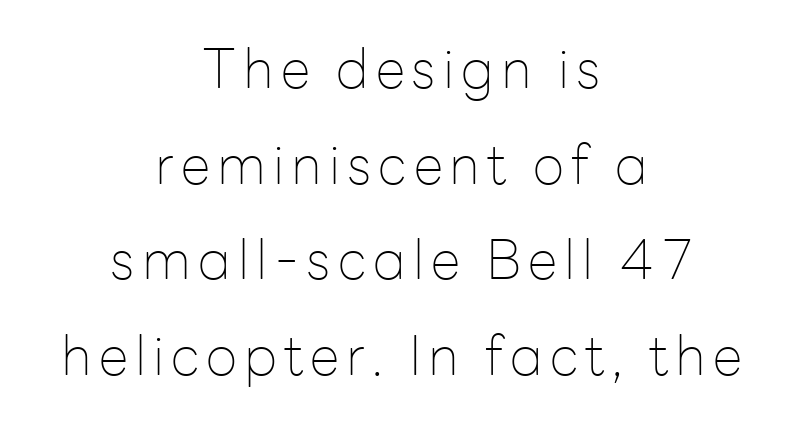
{"serif": "no", "italic": "no", "bold": "no", "weight": "thin", "width": "normal", "stroke_contrast": "low", "x_height": "medium", "monospaced": "no", "underline": "no", "align": "center", "line_spacing_ratio": 1.77, "glyph_px": 54}
